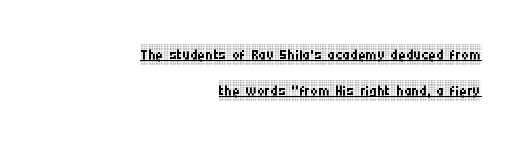
Notice how the passage keeps a crisp vertical edge on the right only. One glance says typical: line gaps are just what's usual. Characters follow at the spacing the type designer built in. Every character sits straight up, as roman type does. Every word sits above its own underline. Weight: in the light-to-regular range.
